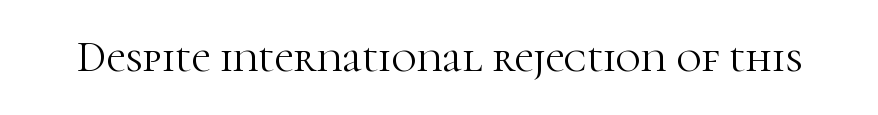
The image shows 43 px light serif type, upright; set normal letter spacing, not underlined; high stroke contrast and a medium x-height.
